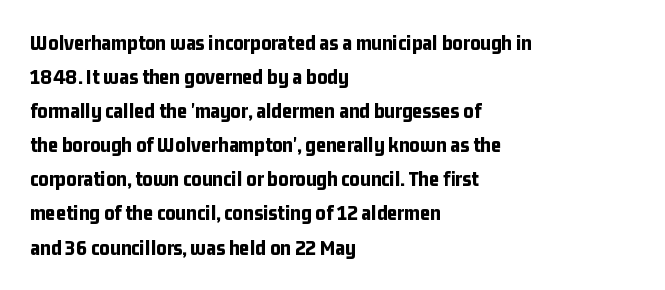
{"italic": "no", "bold": "yes", "underline": "no", "align": "left", "line_spacing": "normal", "line_spacing_ratio": 1.55, "letter_spacing": "normal", "letter_spacing_em": 0.0, "glyph_px": 22}
